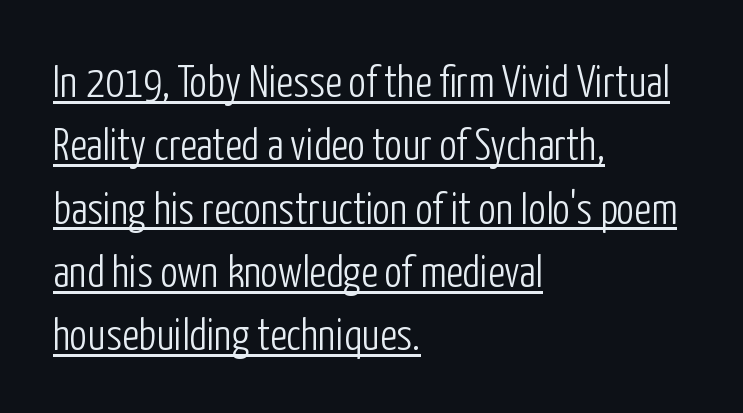
This sample uses an upright cut, with every glyph sitting square on the baseline. Casual observation: everything's shoved over to the left. Nothing unusual about the tracking: characters are spaced as the font intends. This sample keeps an unexceptional amount of space between lines. The cut favours lightness, reaching ordinary text weight at its darkest. Looks like regular typesetting: each glyph gets only the width it needs.
